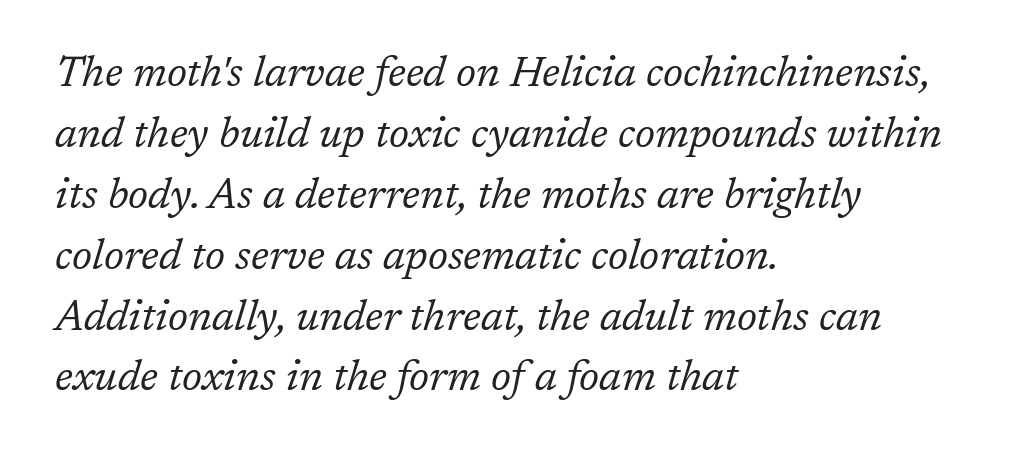
Q: Is the text bold? A: No.
Q: Is the text italic (slanted)? A: Yes, it leans right by about 17 degrees.
Q: Is the typeface a serif or a sans-serif typeface? A: Serif.
Q: Is the text underlined? A: No.
Q: How is the paragraph aligned? A: Left-aligned.
Q: Is the spacing between letters normal or unusually wide? A: Normal.
Q: Is the spacing between lines tight, normal or loose? A: Normal.
Q: Width (condensed, normal, or wide)? A: Normal.
Q: Stroke contrast? A: Low.
Q: x-height? A: Medium.
Q: Monospaced? A: No.
